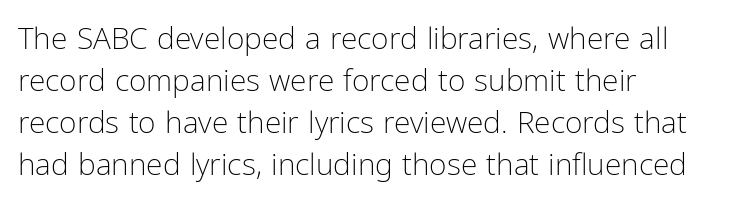
Q: Is the text bold? A: No.
Q: Is the text italic (slanted)? A: No, it is upright.
Q: Is the typeface a serif or a sans-serif typeface? A: Sans-serif.
Q: Is the text underlined? A: No.
Q: How is the paragraph aligned? A: Left-aligned.
Q: Is the spacing between letters normal or unusually wide? A: Normal.
Q: Is the spacing between lines tight, normal or loose? A: Normal.
Q: Width (condensed, normal, or wide)? A: Condensed.
Q: Stroke contrast? A: Low.
Q: x-height? A: Medium.
Q: Monospaced? A: No.
